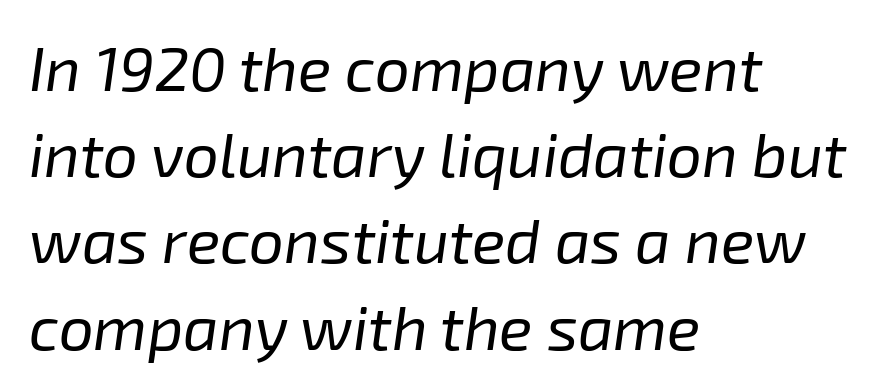
The line texture is even and compact thanks to regular tracking. Students, observe: this is what conventionally led text looks like. The setting favours the left margin, as ordinary paragraphs usually do. Anything drawn beneath the words? Only blank space.
